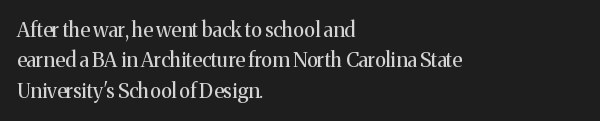
Q: Is the text bold? A: No.
Q: Is the text italic (slanted)? A: No, it is upright.
Q: Is the text underlined? A: No.
Q: How is the paragraph aligned? A: Left-aligned.
Q: Is the spacing between letters normal or unusually wide? A: Normal.
Q: Is the spacing between lines tight, normal or loose? A: Normal.
